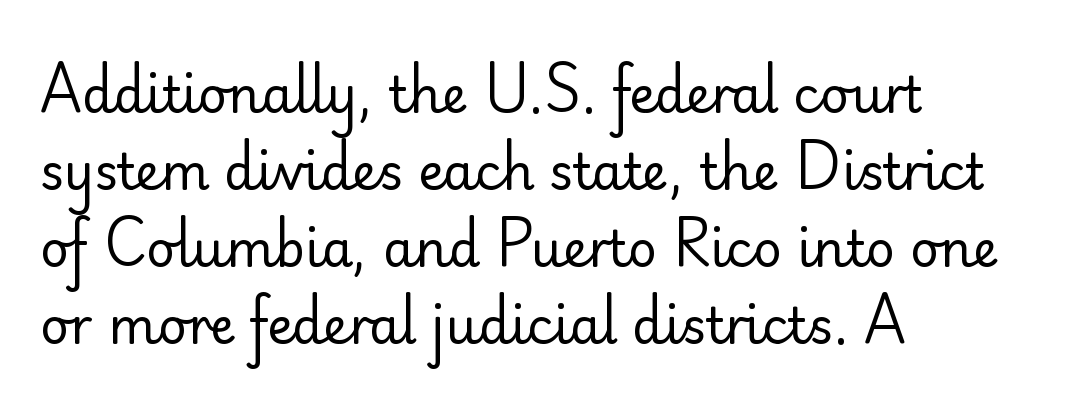
A normal amount of white space separates one row of letters from the next. Every stem runs plumb, perpendicular to the baseline. The space beneath each line is pristine and unruled. These lines are rendered in a variable-pitch font. The glyphs in this specimen are sans serif.
